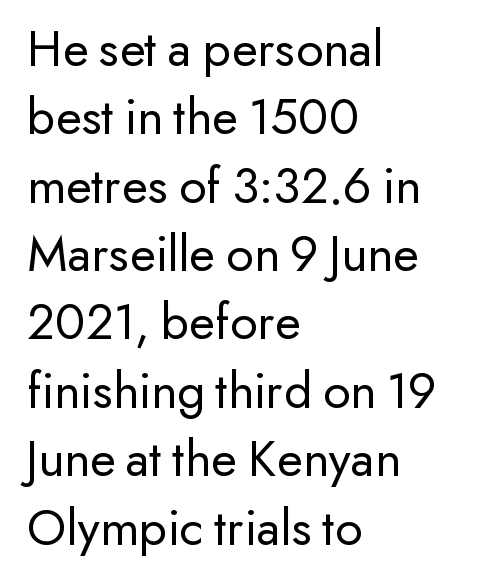
Upright lettering throughout. The space directly below the letters is spotless. These glyphs show unthickened strokes, regular width or finer. Compared with typical paragraphs, the rows here are spaced about the same. The typesetter chose a ragged-right arrangement here. This sample uses a sans-serif face.
